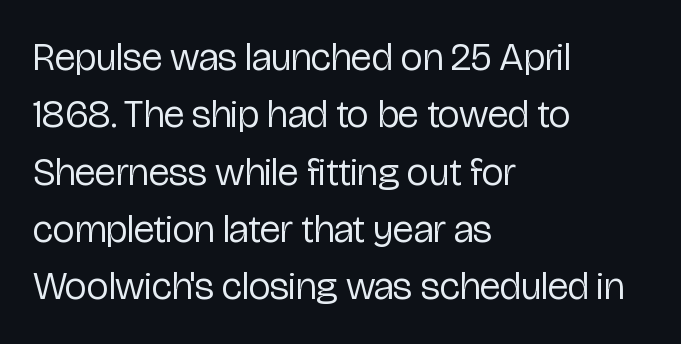
The area under the type is left untouched. Rows of type keep a routine distance in the vertical direction. Tall strokes in this sample are plumb rather than angled. These lines are rendered in a variable-pitch font. Observe the absence of serifs on each vertical stroke in this sample. Caption: face not bold, strokes unweighted.
